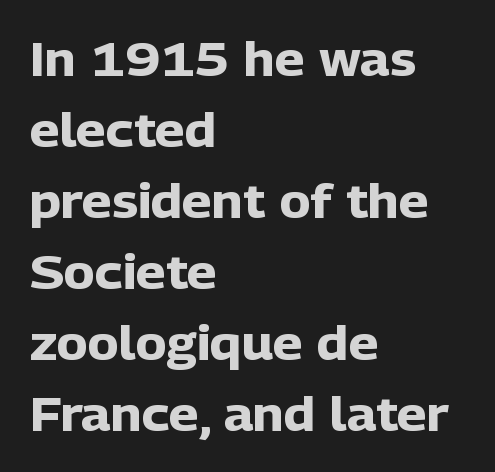
Each row of text sits above clean, open space. A student would call this left alignment; a typographer would say flush left, rag right. The strokes are fattened all the way to bold. Look at the tracking — it's just the regular setting, nothing added. No italicization has been applied; the sample stays upright.
